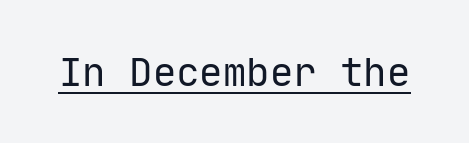
The image shows 39 px regular-weight sans-serif type, upright, monospaced; set normal letter spacing, underlined; low stroke contrast and a medium x-height.
